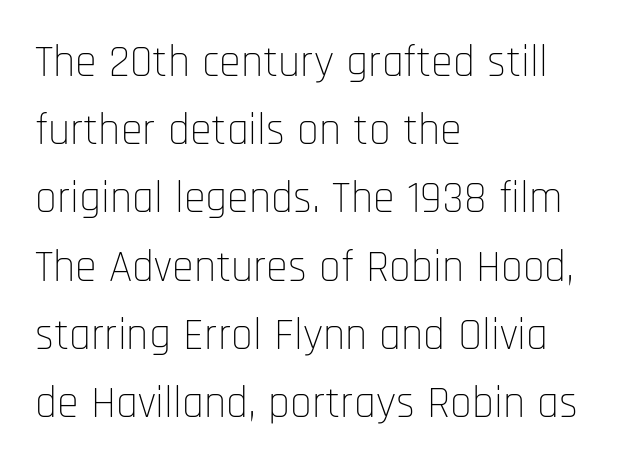
{"serif": "no", "italic": "no", "bold": "no", "weight": "thin", "width": "condensed", "stroke_contrast": "low", "x_height": "large", "monospaced": "no", "underline": "no", "align": "left", "line_spacing": "normal", "line_spacing_ratio": 1.55, "letter_spacing": "normal", "letter_spacing_em": 0.0, "glyph_px": 44}
